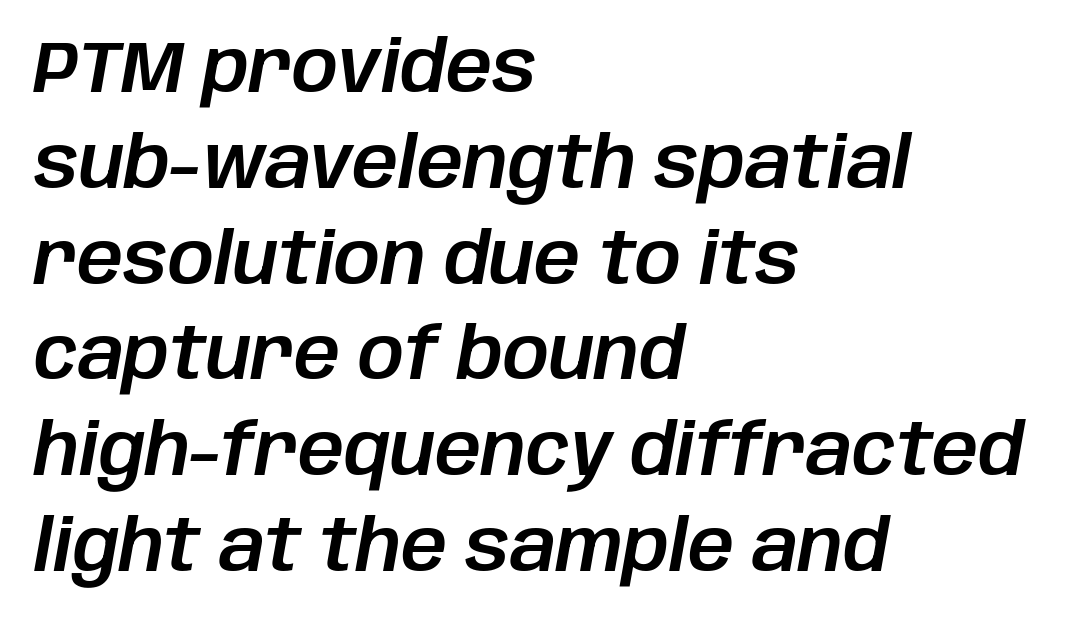
Here the designer chose a conventional face with non-uniform glyph widths. Descender tails drop into unmarked territory. Horizontal alignment here is leftward, the default for most running prose. Is there much room between lines? A standard amount, neither cramped nor airy.
